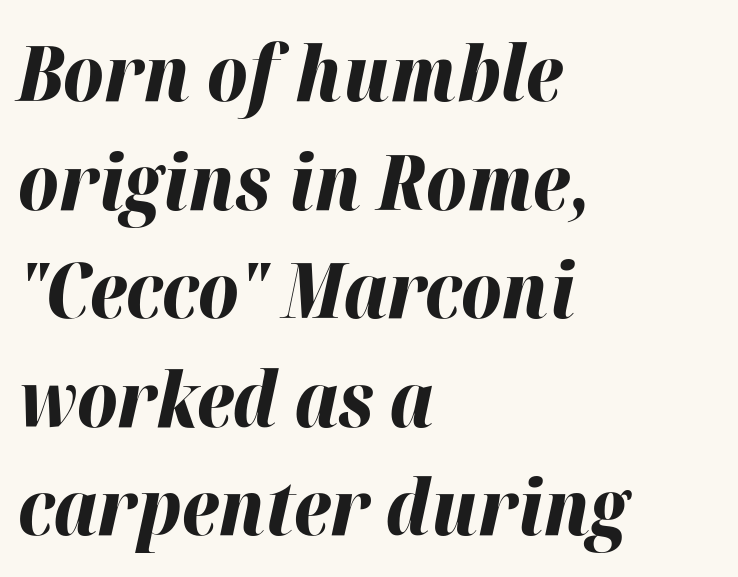
Q: Is the text bold? A: Yes.
Q: Is the text italic (slanted)? A: Yes, it leans right by about 12 degrees.
Q: Is the text underlined? A: No.
Q: How is the paragraph aligned? A: Left-aligned.
Q: Is the spacing between letters normal or unusually wide? A: Normal.
Q: Is the spacing between lines tight, normal or loose? A: Normal.
Q: Width (condensed, normal, or wide)? A: Normal.
Q: Stroke contrast? A: High.
Q: x-height? A: Medium.
Q: Monospaced? A: No.
